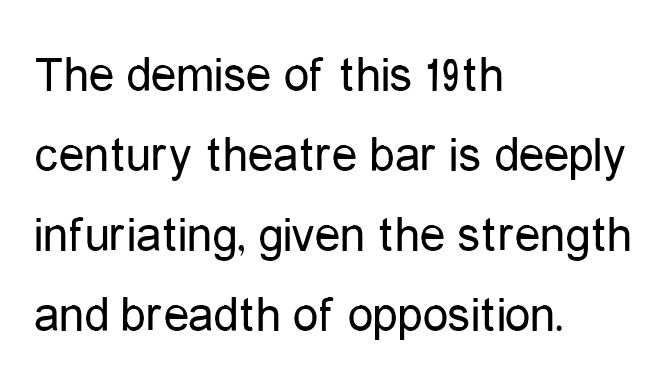
{"serif": "no", "italic": "no", "bold": "no", "weight": "regular", "width": "condensed", "stroke_contrast": "low", "x_height": "medium", "monospaced": "no", "underline": "no", "align": "left", "line_spacing": "normal", "line_spacing_ratio": 1.57, "letter_spacing": "normal", "letter_spacing_em": 0.0, "glyph_px": 51}
